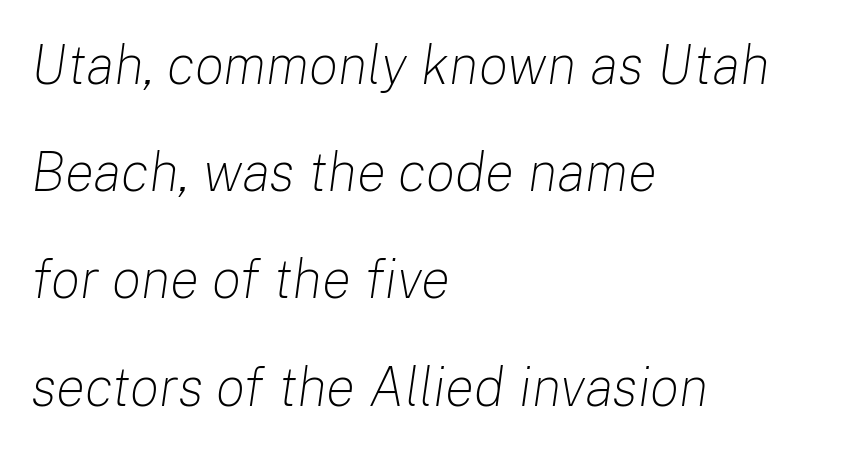
This sample uses an oblique cut, with every glyph tilted off the vertical. Reading down the column, the eye jumps a long way to each next line. A typesetter would call this proportional, since set widths differ per character. The letterforms sit shoulder to shoulder at normal distance.
